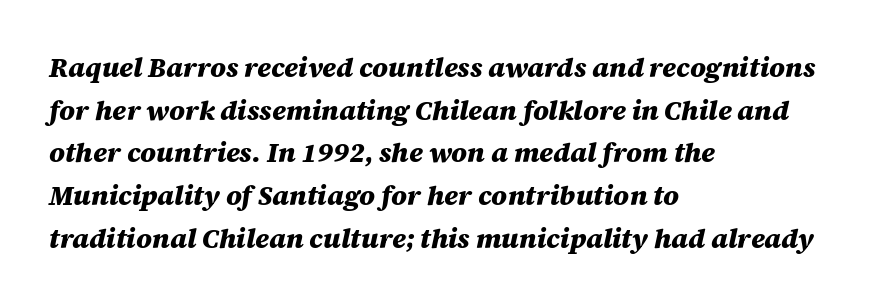
{"italic": "yes", "lean": "right", "slant_degrees": 12, "bold": "yes", "underline": "no", "align": "left", "line_spacing": "normal", "line_spacing_ratio": 1.58, "letter_spacing": "normal", "letter_spacing_em": 0.0, "glyph_px": 27}
